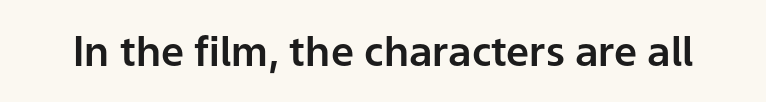
Students, note that the glyphs here touch the page at normal intervals. The gap between lines stays unmarked. The characters display no serif detailing; their extremities are plain. You could not count columns in this text — the font is proportionally spaced. Posture: straight, roman, zero tilt.
